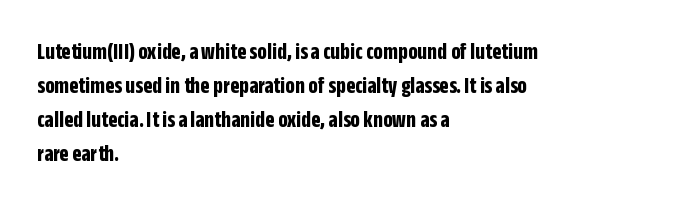
{"italic": "no", "bold": "yes", "underline": "no", "align": "left", "line_spacing": "normal", "line_spacing_ratio": 1.42, "letter_spacing": "normal", "letter_spacing_em": 0.0, "glyph_px": 24}
